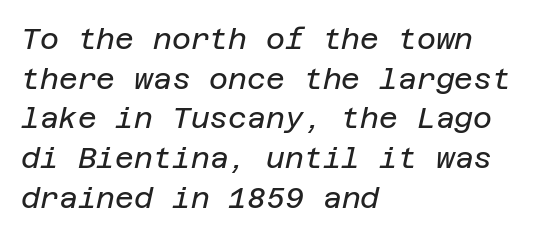
This block has exactly the height ordinary leading produces. Summary of weight: not heavy and not bold. How are the letters spaced? Ordinarily, with no added tracking. The rendering applies a slant to the glyphs. Line starts are locked; line ends wander.
